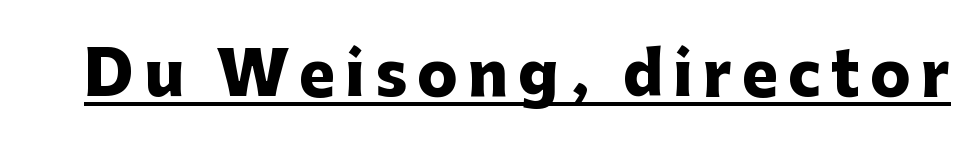
{"serif": "no", "italic": "no", "bold": "yes", "weight": "heavy", "width": "normal", "stroke_contrast": "low", "x_height": "medium", "monospaced": "no", "underline": "yes", "glyph_px": 60}
